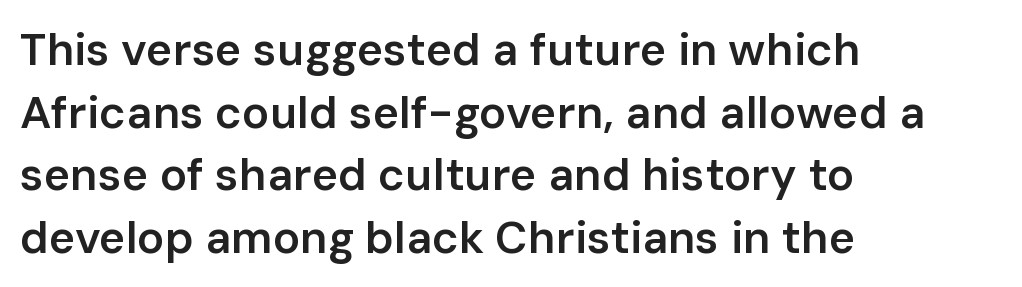
The image shows 45 px semibold sans-serif type, upright; set left-aligned, normal line spacing (1.39x), normal letter spacing, not underlined; low stroke contrast and a medium x-height.
